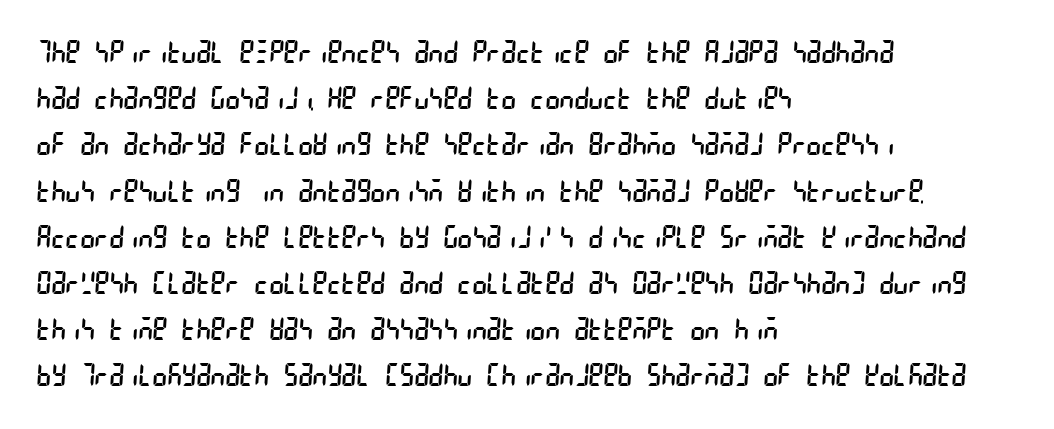
The image shows 31 px regular-weight, condensed sans-serif type; set left-aligned, normal line spacing (1.49x), normal letter spacing, not underlined; low stroke contrast and a large x-height.
